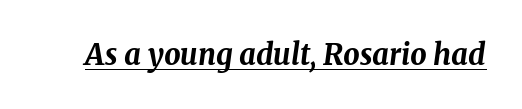
Q: Is the text bold? A: Yes.
Q: Is the text italic (slanted)? A: Yes, it leans right by about 8 degrees.
Q: Is the text underlined? A: Yes.
Q: Is the spacing between letters normal or unusually wide? A: Normal.
Q: Width (condensed, normal, or wide)? A: Normal.
Q: Stroke contrast? A: Medium.
Q: x-height? A: Medium.
Q: Monospaced? A: No.
